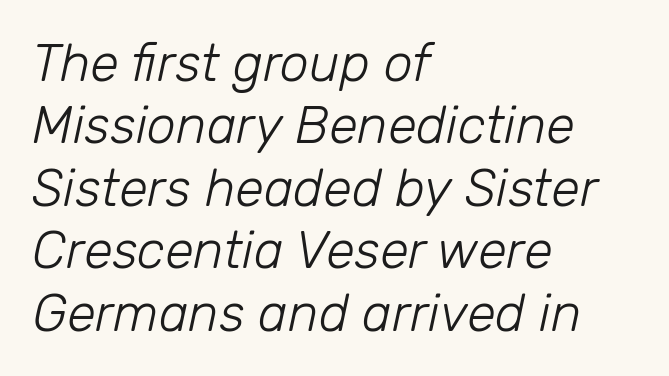
{"italic": "yes", "lean": "right", "slant_degrees": 12, "bold": "no", "weight": "light", "width": "normal", "stroke_contrast": "low", "x_height": "medium", "monospaced": "no", "underline": "no", "align": "left", "line_spacing_ratio": 1.2, "letter_spacing": "normal", "letter_spacing_em": 0.0, "glyph_px": 52}
